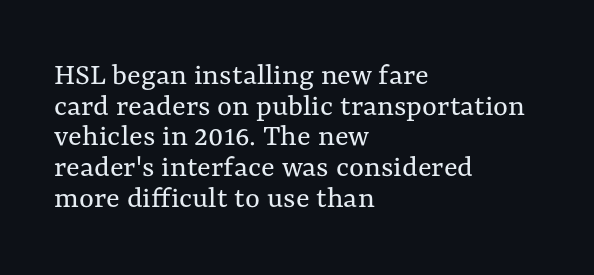
{"italic": "no", "bold": "no", "weight": "regular", "width": "normal", "stroke_contrast": "medium", "x_height": "medium", "monospaced": "no", "underline": "no", "align": "left", "line_spacing": "tight", "line_spacing_ratio": 0.96, "letter_spacing": "normal", "letter_spacing_em": 0.0, "glyph_px": 32}
